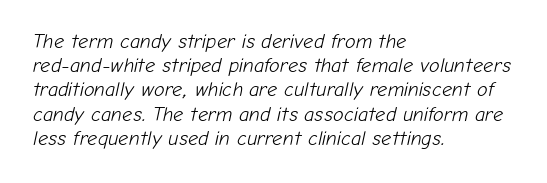
The image shows 20 px text type, italic (leaning right); set left-aligned, line spacing 1.21x, normal letter spacing, not underlined.
